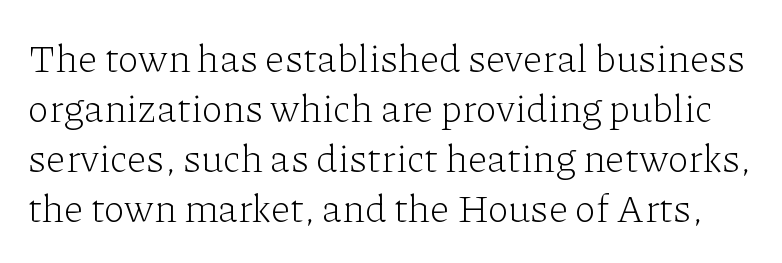
Q: Is the text bold? A: No.
Q: Is the text italic (slanted)? A: No, it is upright.
Q: Is the typeface a serif or a sans-serif typeface? A: Serif.
Q: Is the text underlined? A: No.
Q: Is the spacing between letters normal or unusually wide? A: Normal.
Q: Is the spacing between lines tight, normal or loose? A: Normal.
Q: Width (condensed, normal, or wide)? A: Normal.
Q: Stroke contrast? A: Low.
Q: x-height? A: Medium.
Q: Monospaced? A: No.
